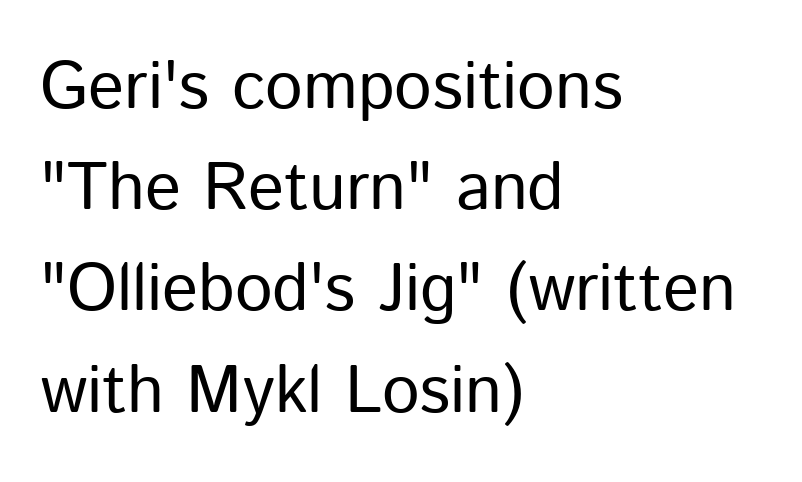
A student would call this left alignment; a typographer would say flush left, rag right. Each word holds together tightly as a unit, with standard inter-letter gaps. These lines sit exactly where default settings would place them. Note the varied advance widths — an 'i' is clearly narrower than an 'm'. Words float on clear page, feet unadorned. No chunkiness to these letters — they're not bold.
